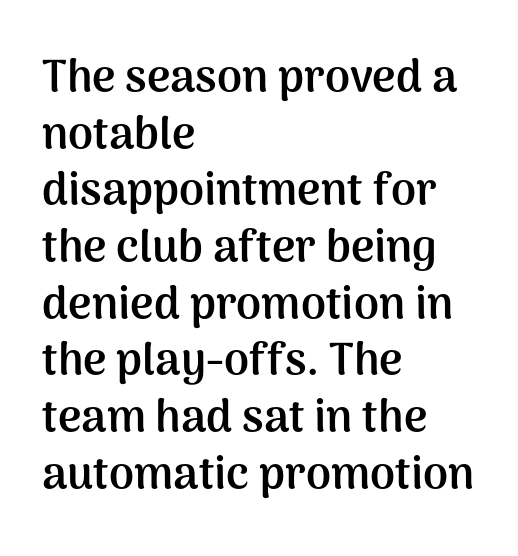
{"serif": "no", "italic": "no", "bold": "yes", "weight": "semibold", "width": "normal", "stroke_contrast": "medium", "x_height": "medium", "monospaced": "no", "underline": "no", "align": "left", "line_spacing": "normal", "line_spacing_ratio": 1.26, "letter_spacing": "normal", "letter_spacing_em": 0.0, "glyph_px": 45}
